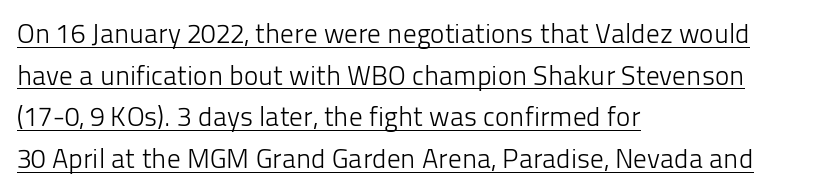
{"italic": "no", "bold": "no", "underline": "yes", "align": "left", "line_spacing": "normal", "line_spacing_ratio": 1.54, "letter_spacing": "normal", "letter_spacing_em": 0.0, "glyph_px": 27}
